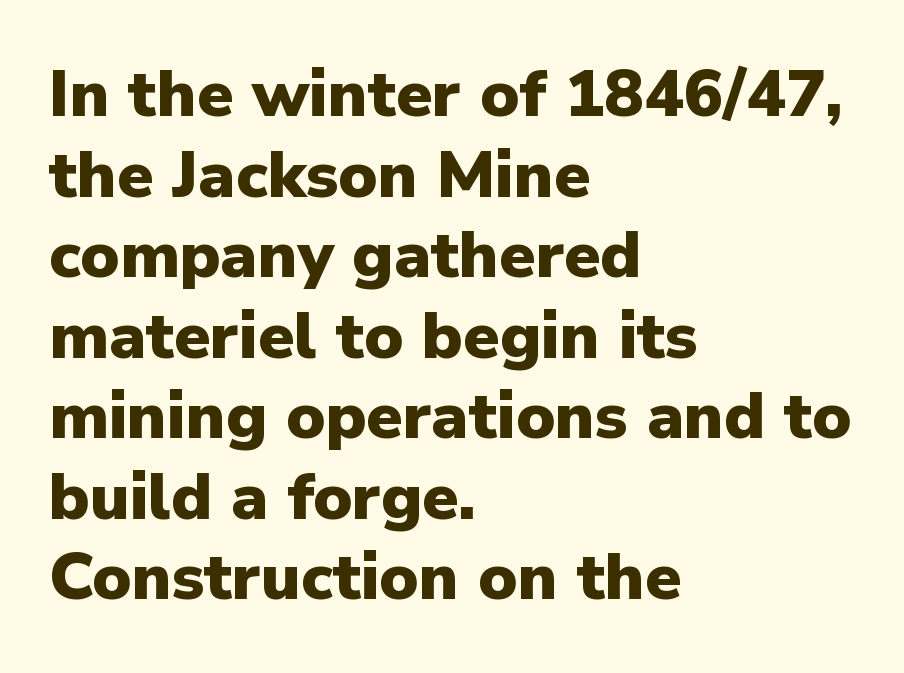
{"serif": "no", "italic": "no", "bold": "yes", "weight": "heavy", "width": "normal", "stroke_contrast": "low", "x_height": "medium", "monospaced": "no", "underline": "no", "align": "left", "line_spacing_ratio": 1.22, "letter_spacing": "normal", "letter_spacing_em": 0.0, "glyph_px": 66}
